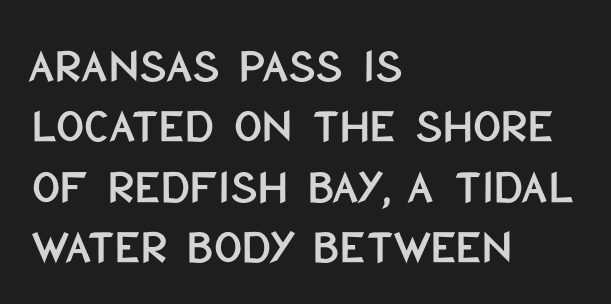
A roman cut, with each character standing at attention. The type family on display is of the sans-serif kind. A clean baseline with only descenders dipping below it. Characters follow at the spacing the type designer built in. The letters advance in unequal steps, a hallmark of proportional type.
